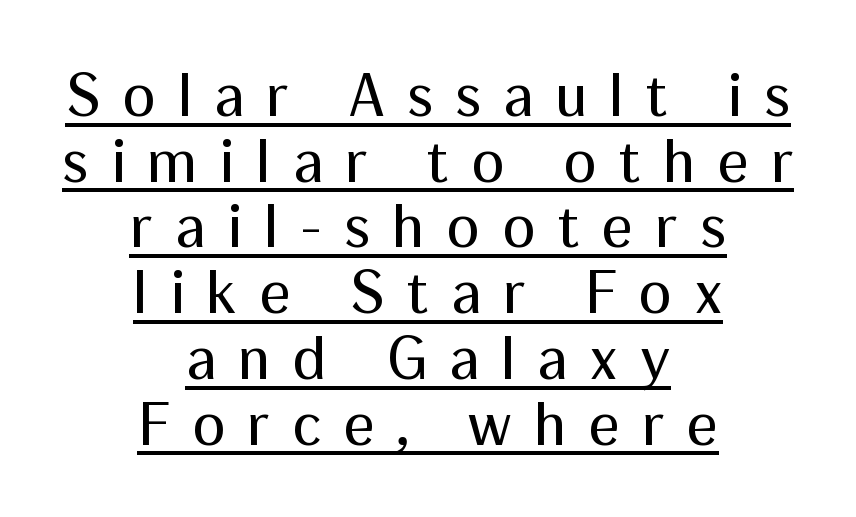
{"serif": "no", "italic": "no", "bold": "no", "weight": "regular", "width": "normal", "stroke_contrast": "medium", "x_height": "medium", "monospaced": "no", "underline": "yes", "align": "center", "line_spacing": "tight", "line_spacing_ratio": 1.06, "letter_spacing": "wide", "letter_spacing_em": 0.35, "glyph_px": 62}
